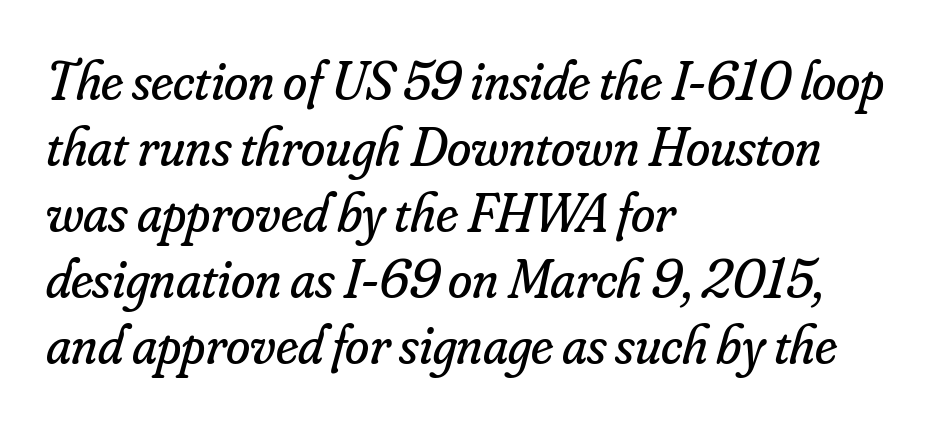
{"serif": "yes", "italic": "yes", "lean": "right", "slant_degrees": 16, "bold": "no", "weight": "regular", "width": "normal", "stroke_contrast": "low", "x_height": "small", "monospaced": "no", "underline": "no", "align": "left", "line_spacing_ratio": 1.2, "letter_spacing": "normal", "letter_spacing_em": 0.0, "glyph_px": 55}
